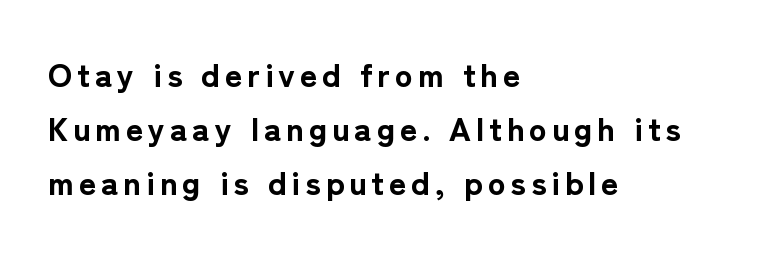
Q: Is the text bold? A: Yes.
Q: Is the text italic (slanted)? A: No, it is upright.
Q: Is the typeface a serif or a sans-serif typeface? A: Sans-serif.
Q: Is the text underlined? A: No.
Q: How is the paragraph aligned? A: Left-aligned.
Q: Is the spacing between lines tight, normal or loose? A: Normal.
Q: Width (condensed, normal, or wide)? A: Normal.
Q: Stroke contrast? A: Low.
Q: x-height? A: Medium.
Q: Monospaced? A: No.
